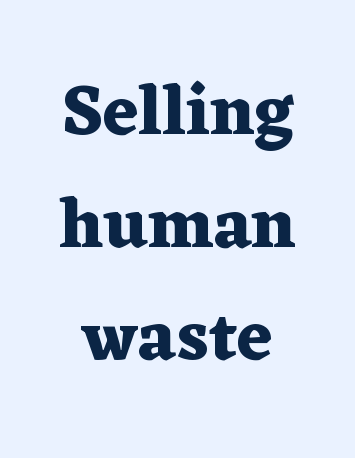
{"serif": "yes", "italic": "no", "bold": "yes", "weight": "heavy", "width": "wide", "stroke_contrast": "medium", "x_height": "medium", "monospaced": "no", "underline": "no", "align": "center", "line_spacing": "normal", "line_spacing_ratio": 1.61, "letter_spacing": "normal", "letter_spacing_em": 0.0, "glyph_px": 70}
